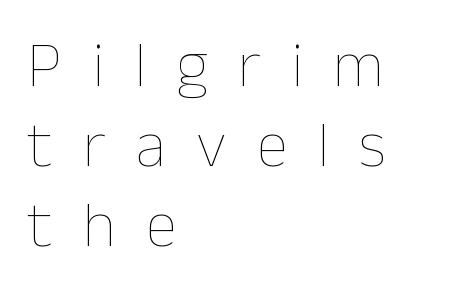
Q: Is the text bold? A: No.
Q: Is the text italic (slanted)? A: No, it is upright.
Q: Is the text underlined? A: No.
Q: How is the paragraph aligned? A: Left-aligned.
Q: Is the spacing between letters normal or unusually wide? A: Unusually wide.
Q: Width (condensed, normal, or wide)? A: Normal.
Q: Stroke contrast? A: Low.
Q: x-height? A: Medium.
Q: Monospaced? A: No.
